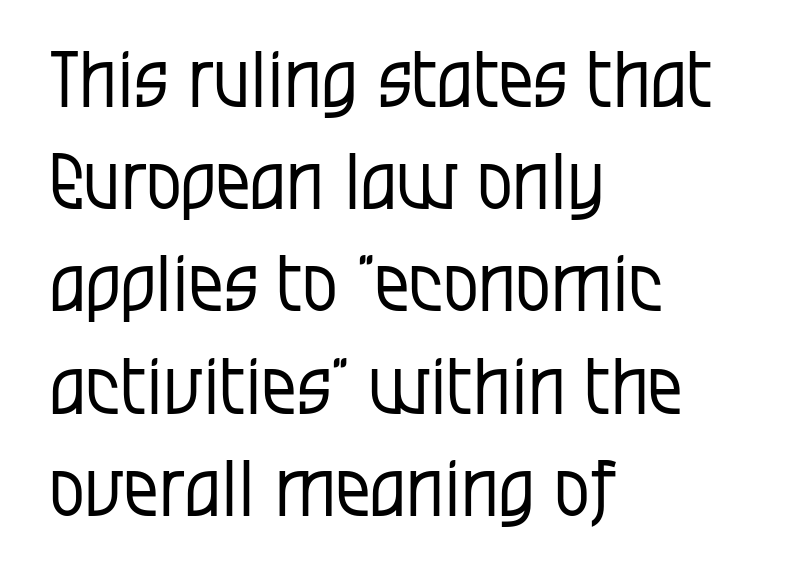
Check where the strokes stop: nothing finishes them off — pure sans. Check the space under the baseline: it is left empty. You could not count columns in this text — the font is proportionally spaced. When letters stand straight like this, we call the style roman or upright. Weight class: somewhere from thin through regular. The rows are spaced the way most documents space them.
